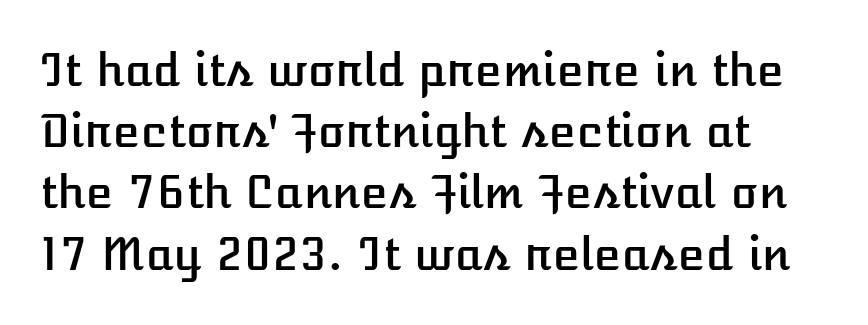
Spacing verdict: proportional, widths tailored to each character. Honestly, the letter spacing is just normal — you wouldn't notice it. This is roman type, the default non-slanted kind. The passage shown is not underscored anywhere. Compared with typical paragraphs, the rows here are spaced about the same.
